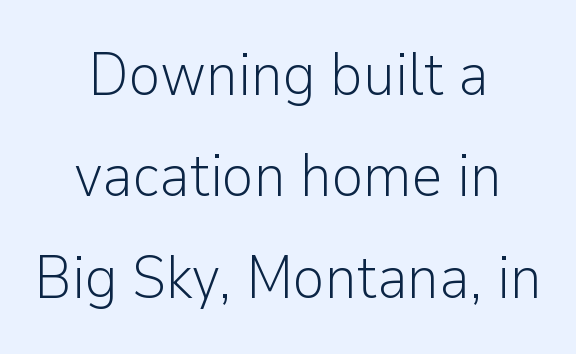
Nobody drew a line under any word here. Is the type heavy? It reads as light-to-regular instead. The specimen reads as upright at a glance. Varying glyph widths throughout — classic text-font behaviour. The compositor balanced each line on the midline. The passage shown stacks its lines at a standard gap.
